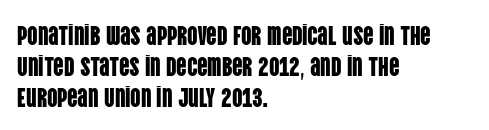
The image shows 26 px text type, upright; set left-aligned, line spacing 1.2x, normal letter spacing, not underlined.
